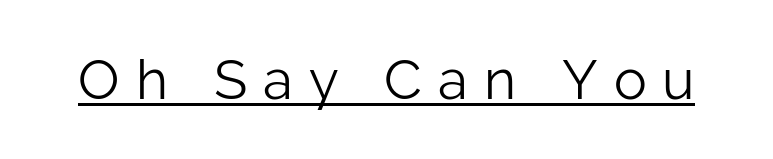
Stems here are at most as thick as an everyday book face. Serif or sans? Sans — the stroke terminals are bare. Decoration check: the copy is underlined. Varying glyph widths throughout — classic text-font behaviour. The axis of the letterforms is exactly vertical.
